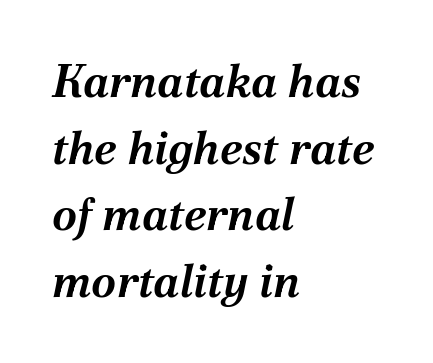
Q: Is the text bold? A: Yes.
Q: Is the text italic (slanted)? A: Yes, it leans right by about 12 degrees.
Q: Is the text underlined? A: No.
Q: How is the paragraph aligned? A: Left-aligned.
Q: Is the spacing between letters normal or unusually wide? A: Normal.
Q: Is the spacing between lines tight, normal or loose? A: Normal.
Q: Width (condensed, normal, or wide)? A: Normal.
Q: Stroke contrast? A: Medium.
Q: x-height? A: Medium.
Q: Monospaced? A: No.
